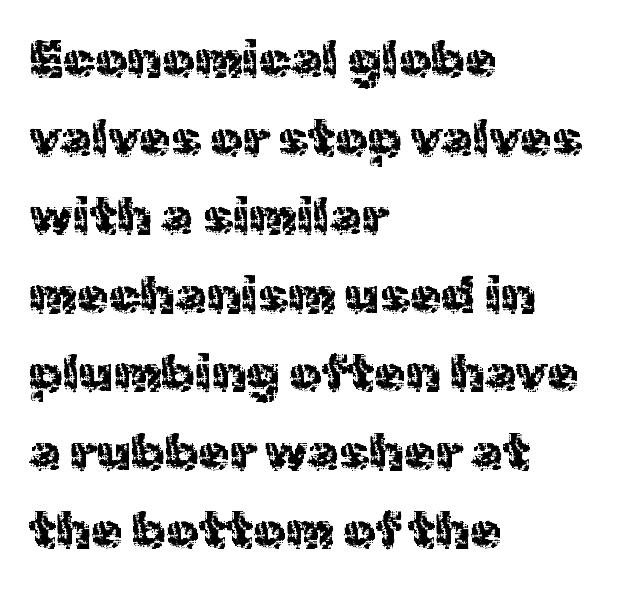
Baseline-to-baseline distance is the conventional proportion of letter height. Nope, no serifs anywhere on these letters. This sample has the flowing, uneven cadence of proportional lettering. Posture: vertical. Casual observation: everything's shoved over to the left.
